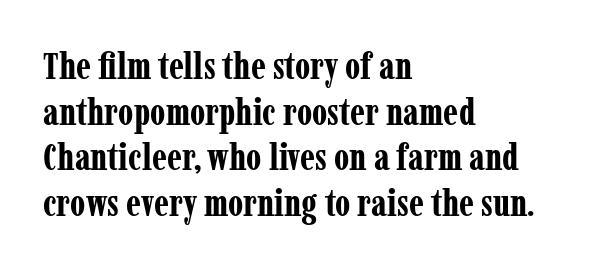
The glyphs have the mass of a bold cut. Honestly, there is no underline to notice here at all. Each word holds together tightly as a unit, with standard inter-letter gaps. Are there feet on the stems? There are — it's a serif. Each line starts at the same left margin while the right side varies. Is this a fixed-width face? No — the glyphs have proportional, varying widths.
